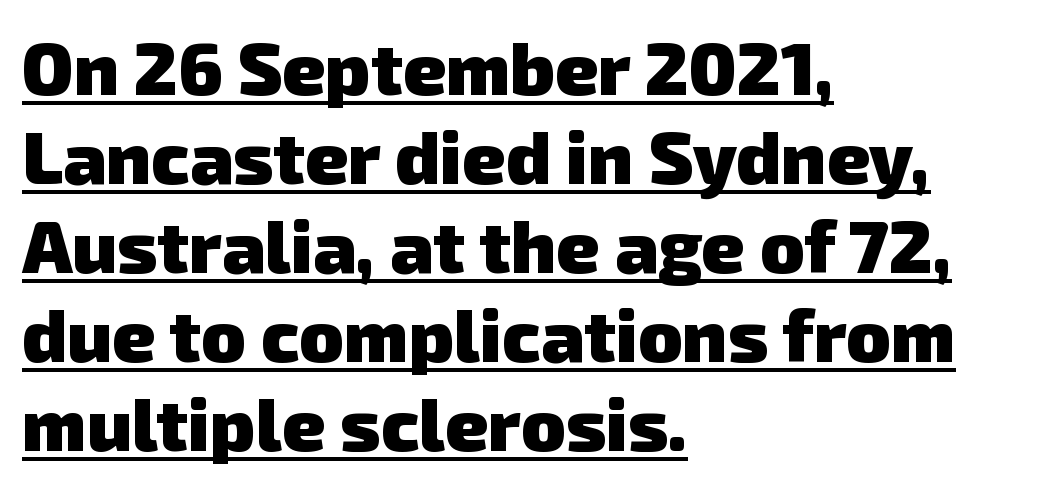
The image shows 73 px heavy sans-serif type; set left-aligned, line spacing 1.22x, normal letter spacing, underlined; low stroke contrast and a medium x-height.
